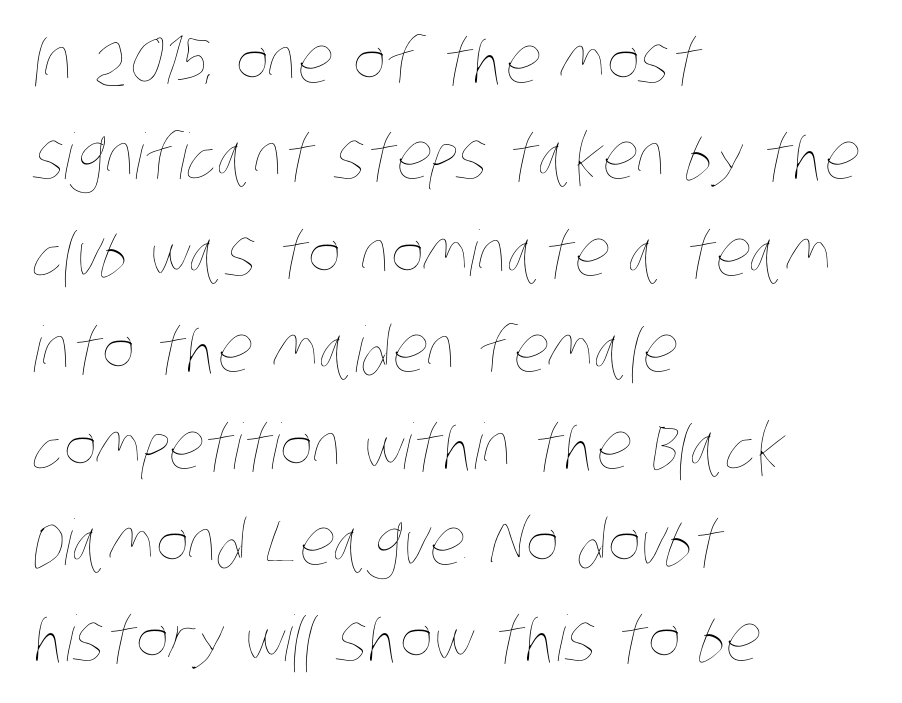
Q: Is the text bold? A: No.
Q: Is the text underlined? A: No.
Q: How is the paragraph aligned? A: Left-aligned.
Q: Is the spacing between letters normal or unusually wide? A: Normal.
Q: Is the spacing between lines tight, normal or loose? A: Normal.
Q: Width (condensed, normal, or wide)? A: Condensed.
Q: Stroke contrast? A: Low.
Q: x-height? A: Large.
Q: Monospaced? A: No.
